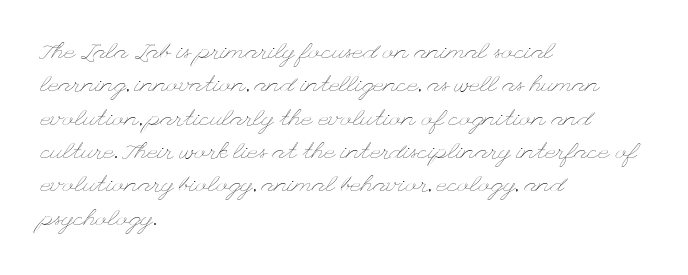
How would I describe the line gaps? Plain and ordinary. Just letters on the line, the space beneath them empty. Alignment: flush left.
